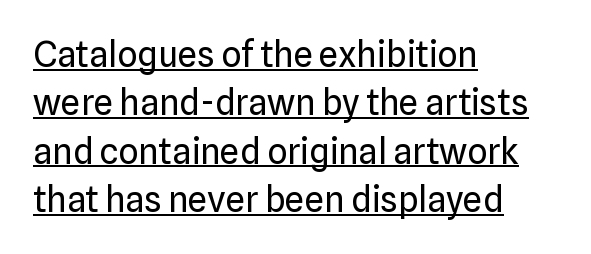
Q: Is the text bold? A: No.
Q: Is the text italic (slanted)? A: No, it is upright.
Q: Is the typeface a serif or a sans-serif typeface? A: Sans-serif.
Q: Is the text underlined? A: Yes.
Q: How is the paragraph aligned? A: Left-aligned.
Q: Is the spacing between letters normal or unusually wide? A: Normal.
Q: Is the spacing between lines tight, normal or loose? A: Normal.
Q: Width (condensed, normal, or wide)? A: Normal.
Q: Stroke contrast? A: Low.
Q: x-height? A: Medium.
Q: Monospaced? A: No.
